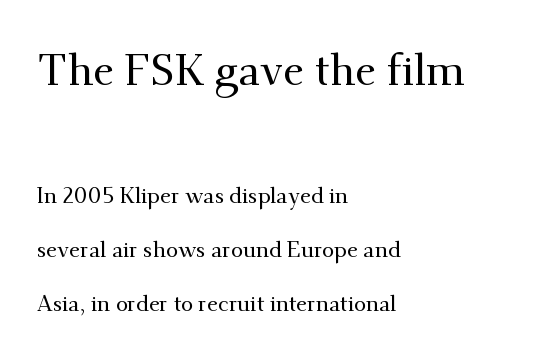
Q: Is the text italic (slanted)? A: No, it is upright.
Q: Is the typeface a serif or a sans-serif typeface? A: Serif.
Q: Is the text underlined? A: No.
Q: How is the paragraph aligned? A: Left-aligned.
Q: Is the spacing between letters normal or unusually wide? A: Normal.
Q: Is the spacing between lines tight, normal or loose? A: Loose.
Q: Which block of text is set in a larger size, the first (top) or the second (bottom)? A: The first (top) one.
Q: Width (condensed, normal, or wide)? A: Normal.
Q: Stroke contrast? A: Medium.
Q: x-height? A: Small.
Q: Monospaced? A: No.
